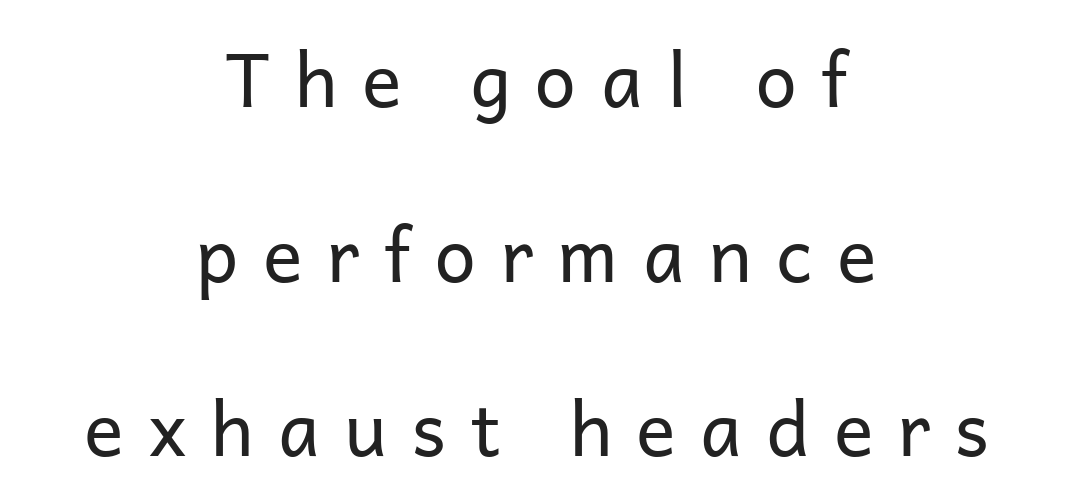
Q: Is the text bold? A: No.
Q: Is the text italic (slanted)? A: No, it is upright.
Q: Is the typeface a serif or a sans-serif typeface? A: Sans-serif.
Q: Is the text underlined? A: No.
Q: How is the paragraph aligned? A: Centered.
Q: Is the spacing between letters normal or unusually wide? A: Unusually wide.
Q: Is the spacing between lines tight, normal or loose? A: Loose.
Q: Width (condensed, normal, or wide)? A: Normal.
Q: Stroke contrast? A: Low.
Q: x-height? A: Medium.
Q: Monospaced? A: No.
